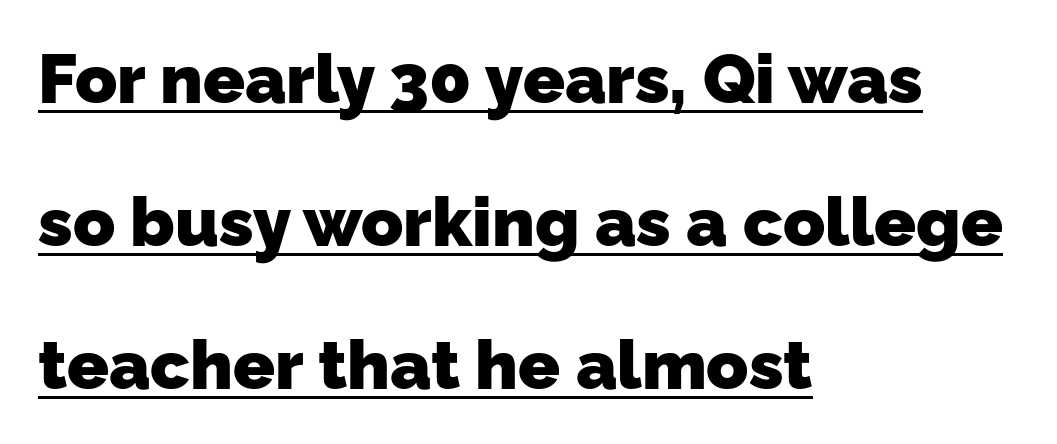
Q: Is the text bold? A: Yes.
Q: Is the typeface a serif or a sans-serif typeface? A: Sans-serif.
Q: Is the text underlined? A: Yes.
Q: How is the paragraph aligned? A: Left-aligned.
Q: Is the spacing between letters normal or unusually wide? A: Normal.
Q: Is the spacing between lines tight, normal or loose? A: Loose.
Q: Width (condensed, normal, or wide)? A: Normal.
Q: Stroke contrast? A: Low.
Q: x-height? A: Medium.
Q: Monospaced? A: No.
